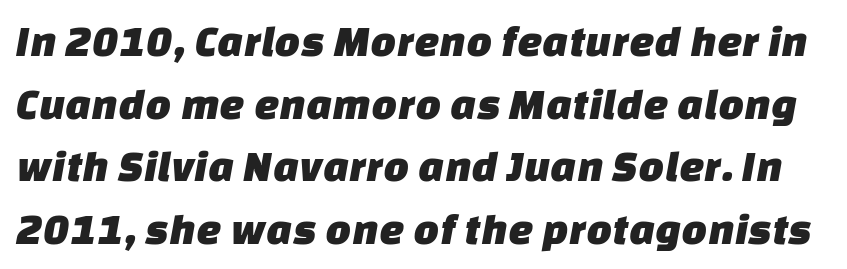
Leading: standard. The face used here is proportionally spaced, like ordinary book or web type. Underline: absent. The designer went with a sans here, leaving each stem footless.
